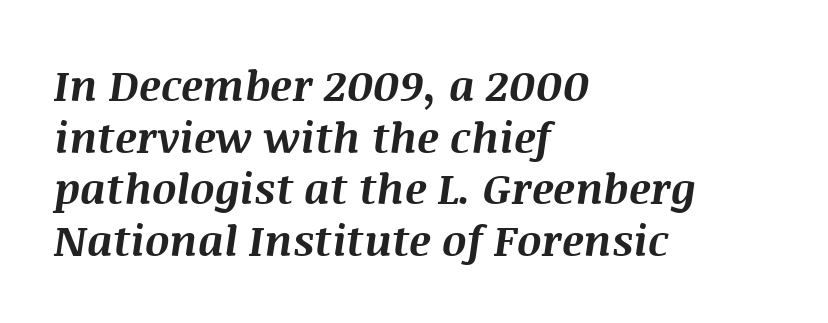
{"italic": "yes", "lean": "right", "slant_degrees": 8, "bold": "yes", "weight": "bold", "width": "normal", "stroke_contrast": "medium", "x_height": "large", "monospaced": "no", "underline": "no", "align": "left", "line_spacing_ratio": 1.2, "letter_spacing": "normal", "letter_spacing_em": 0.0, "glyph_px": 43}
